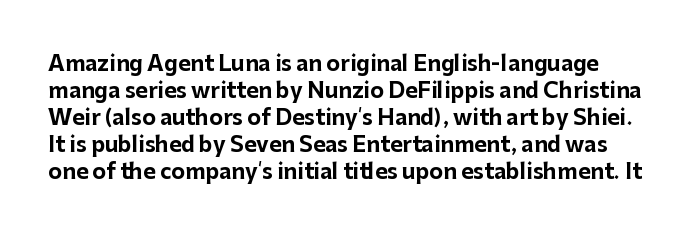
Q: Is the text bold? A: Yes.
Q: Is the text italic (slanted)? A: No, it is upright.
Q: Is the text underlined? A: No.
Q: Is the spacing between letters normal or unusually wide? A: Normal.
Q: Is the spacing between lines tight, normal or loose? A: Normal.
